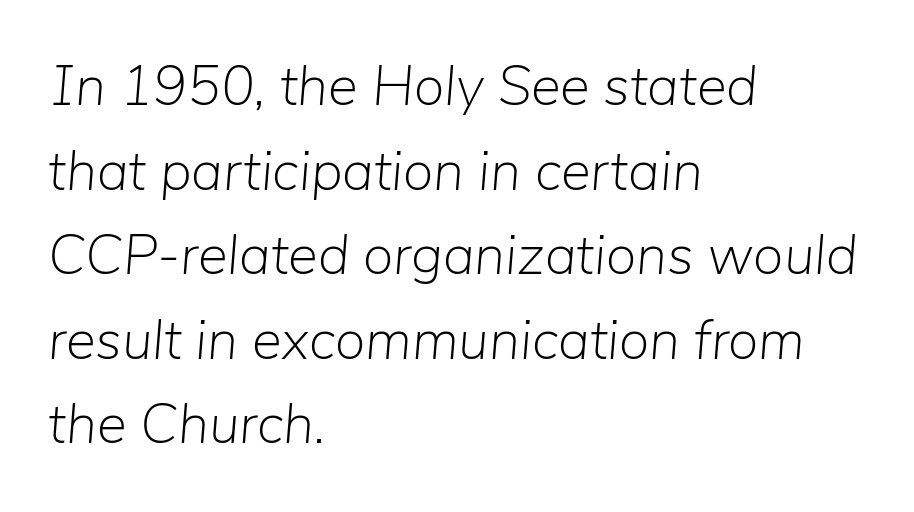
The strip under each line holds only bare page. Horizontally, the lines are justified to the leading edge only. A normal amount of white space separates one row of letters from the next. Stems and bowls with no extra thickness — not bold.
